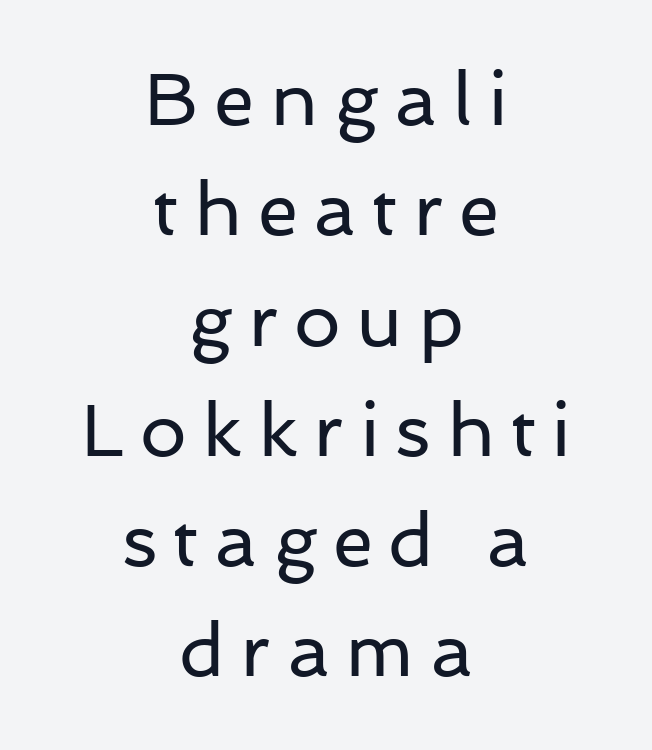
Q: Is the text bold? A: No.
Q: Is the text italic (slanted)? A: No, it is upright.
Q: Is the typeface a serif or a sans-serif typeface? A: Sans-serif.
Q: Is the text underlined? A: No.
Q: How is the paragraph aligned? A: Centered.
Q: Is the spacing between letters normal or unusually wide? A: Unusually wide.
Q: Is the spacing between lines tight, normal or loose? A: Normal.
Q: Width (condensed, normal, or wide)? A: Normal.
Q: Stroke contrast? A: Low.
Q: x-height? A: Medium.
Q: Monospaced? A: No.
